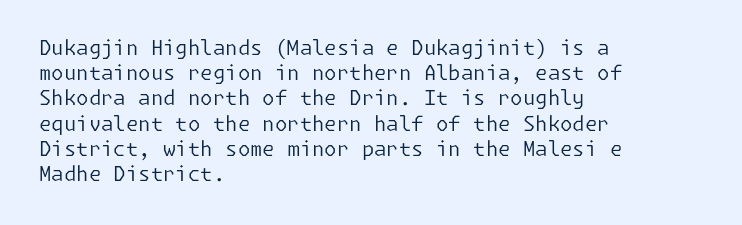
The image shows 20 px text type, upright; set left-aligned, normal line spacing (1.26x), normal letter spacing, not underlined.
